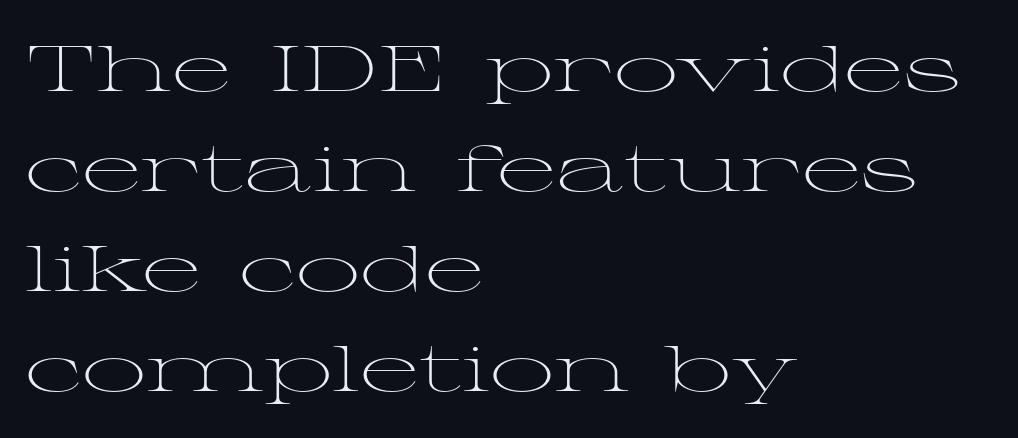
{"serif": "yes", "italic": "no", "bold": "no", "weight": "light", "width": "wide", "stroke_contrast": "medium", "x_height": "medium", "monospaced": "no", "underline": "no", "align": "left", "line_spacing": "normal", "line_spacing_ratio": 1.56, "letter_spacing": "normal", "letter_spacing_em": 0.0, "glyph_px": 64}
